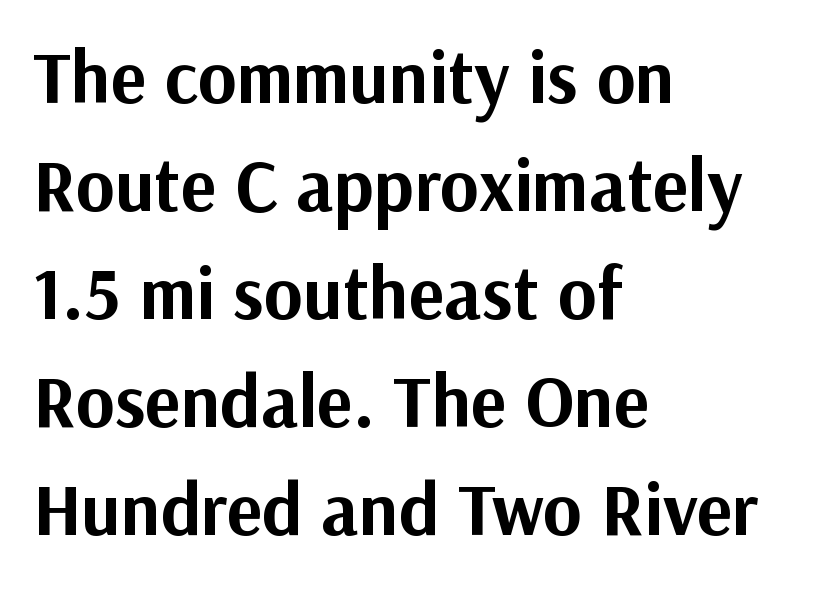
The image shows 74 px bold sans-serif type, upright; set left-aligned, normal line spacing (1.46x), normal letter spacing, not underlined; medium stroke contrast and a medium x-height.
